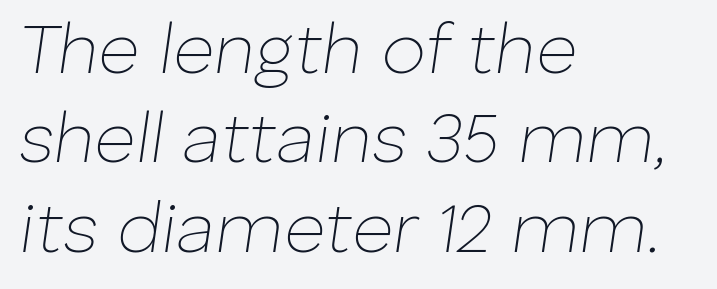
The image shows 71 px thin type, italic (leaning right); set left-aligned, normal line spacing (1.26x), normal letter spacing, not underlined; low stroke contrast and a medium x-height.
